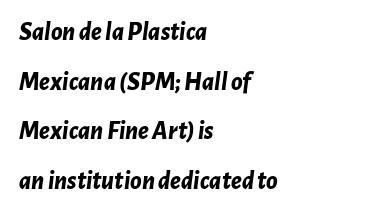
{"italic": "yes", "lean": "right", "slant_degrees": 7, "bold": "yes", "underline": "no", "align": "left", "line_spacing": "loose", "line_spacing_ratio": 1.91, "letter_spacing": "normal", "letter_spacing_em": 0.0, "glyph_px": 26}
